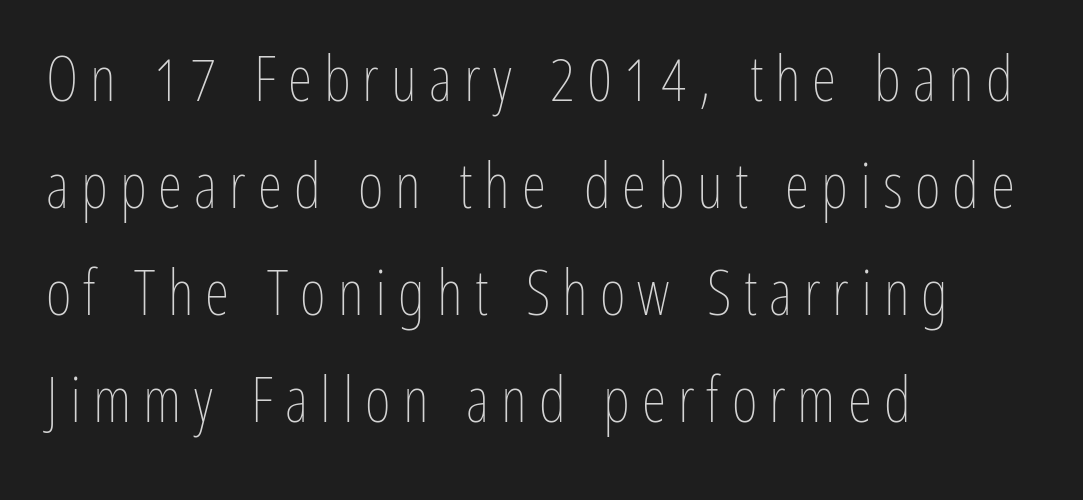
{"italic": "no", "bold": "no", "weight": "thin", "width": "condensed", "stroke_contrast": "low", "x_height": "medium", "monospaced": "no", "underline": "no", "align": "left", "line_spacing": "normal", "line_spacing_ratio": 1.7, "glyph_px": 63}
